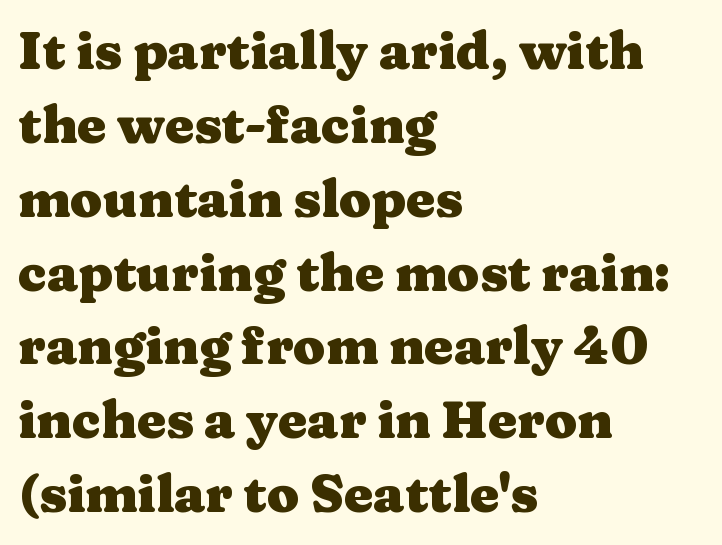
In terms of leading, this rendering sits right in the middle. Proportional: the letters do not fall into vertical columns. In terms of posture, this sample is upright. This rendering uses left alignment, leaving the right contour irregular.
